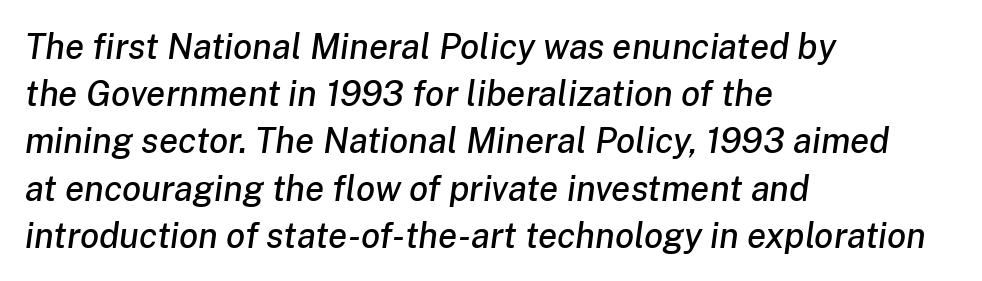
Q: Is the text italic (slanted)? A: Yes, it leans right by about 8 degrees.
Q: Is the text underlined? A: No.
Q: How is the paragraph aligned? A: Left-aligned.
Q: Is the spacing between letters normal or unusually wide? A: Normal.
Q: Is the spacing between lines tight, normal or loose? A: Normal.
Q: Width (condensed, normal, or wide)? A: Normal.
Q: Stroke contrast? A: Low.
Q: x-height? A: Medium.
Q: Monospaced? A: No.
